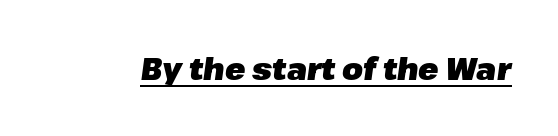
A typesetter would mark this as italic. Typesetter's note: full bold, strokes at maximum text heaviness. A rule runs beneath these lines of type. The rendering keeps characters at their native spacing. The passage shown is typed in a proportional face where columns would drift.
